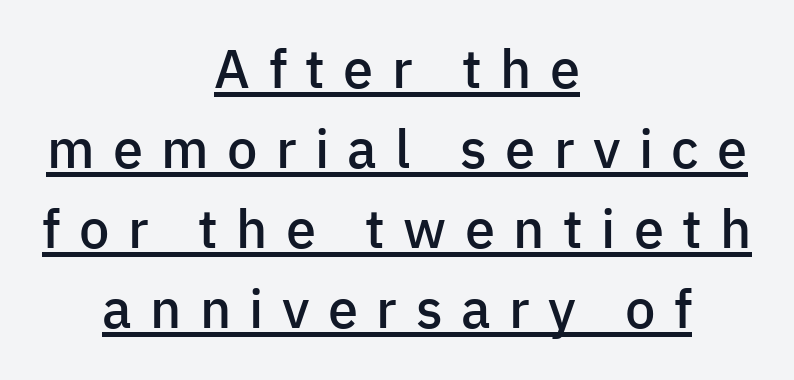
{"serif": "no", "italic": "no", "bold": "semi", "weight": "semibold", "width": "normal", "stroke_contrast": "low", "x_height": "medium", "monospaced": "no", "underline": "yes", "align": "center", "line_spacing": "normal", "line_spacing_ratio": 1.48, "letter_spacing": "wide", "letter_spacing_em": 0.34, "glyph_px": 54}
